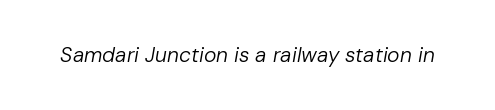
{"italic": "yes", "lean": "right", "slant_degrees": 10, "bold": "no", "underline": "no", "letter_spacing": "normal", "letter_spacing_em": 0.0, "glyph_px": 21}
